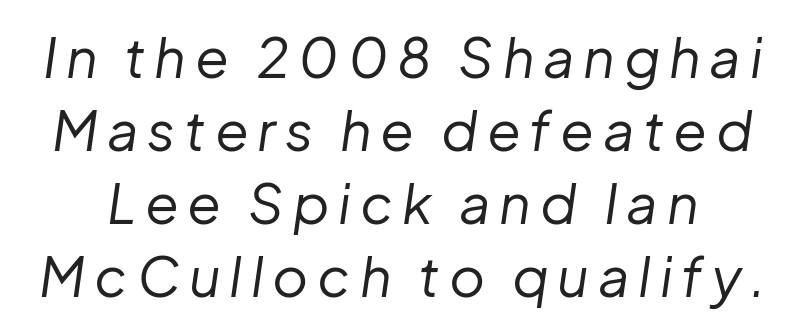
The image shows 55 px regular-weight type, italic (leaning right); set normal line spacing (1.33x), not underlined; low stroke contrast and a medium x-height.
